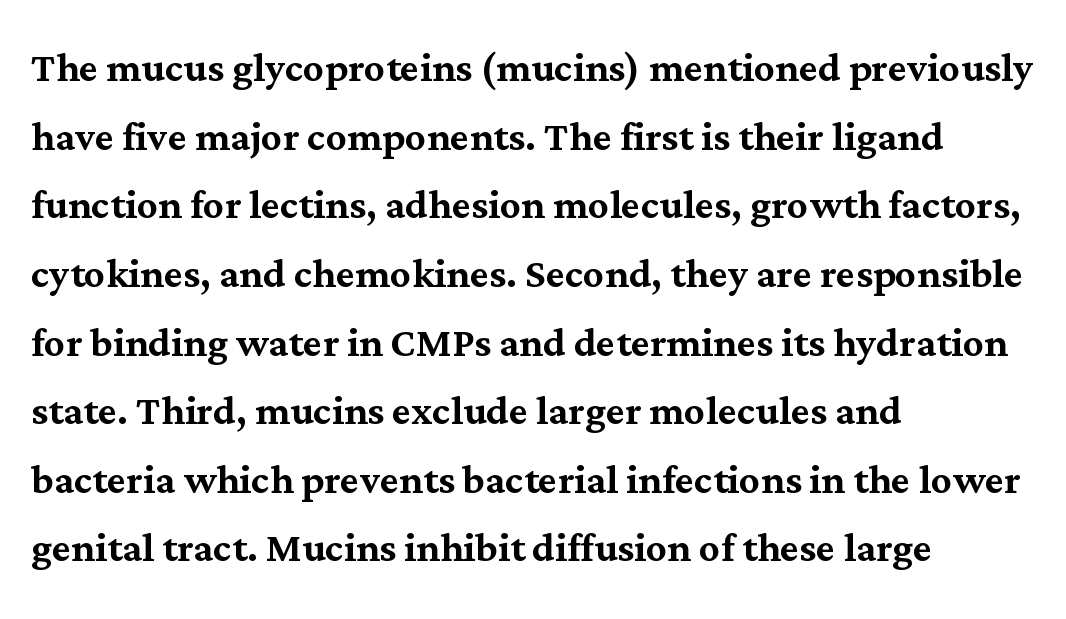
Q: Is the text italic (slanted)? A: No, it is upright.
Q: Is the typeface a serif or a sans-serif typeface? A: Serif.
Q: Is the text underlined? A: No.
Q: How is the paragraph aligned? A: Left-aligned.
Q: Is the spacing between letters normal or unusually wide? A: Normal.
Q: Is the spacing between lines tight, normal or loose? A: Normal.
Q: Width (condensed, normal, or wide)? A: Normal.
Q: Stroke contrast? A: Medium.
Q: x-height? A: Medium.
Q: Monospaced? A: No.
